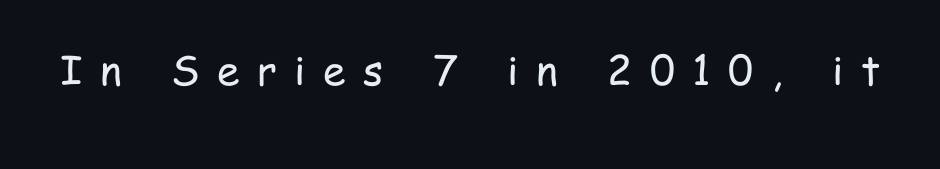
The image shows 41 px regular-weight, condensed sans-serif type, upright; set unusually wide letter spacing (+0.43 em), not underlined; low stroke contrast and a medium x-height.
